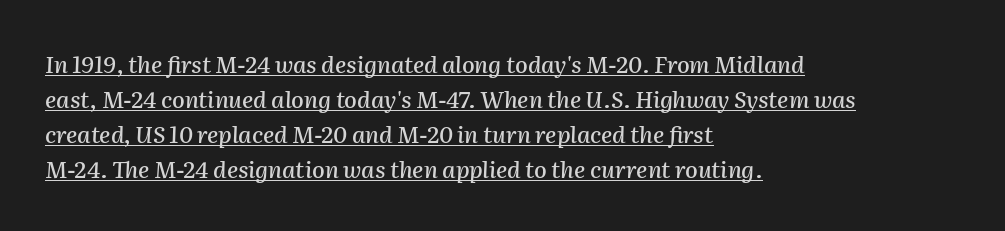
The image shows 23 px text type, italic (leaning right); set left-aligned, normal line spacing (1.52x), normal letter spacing, underlined.
